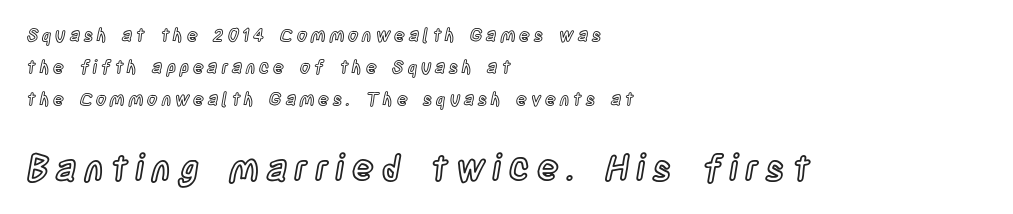
Think of a printed novel: that variable character pitch is what you see here. The line texture is sparse and dotted thanks to wide tracking. Underlining? Definitely not there. The letters in the lower block stand taller than those in the block above.
